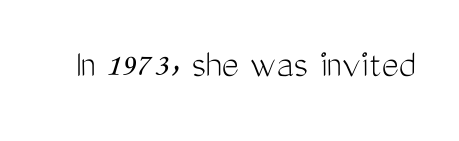
Q: Is the text bold? A: No.
Q: Is the text italic (slanted)? A: No, it is upright.
Q: Is the typeface a serif or a sans-serif typeface? A: Sans-serif.
Q: Is the text underlined? A: No.
Q: Is the spacing between letters normal or unusually wide? A: Normal.
Q: Width (condensed, normal, or wide)? A: Condensed.
Q: Stroke contrast? A: Medium.
Q: x-height? A: Medium.
Q: Monospaced? A: No.
